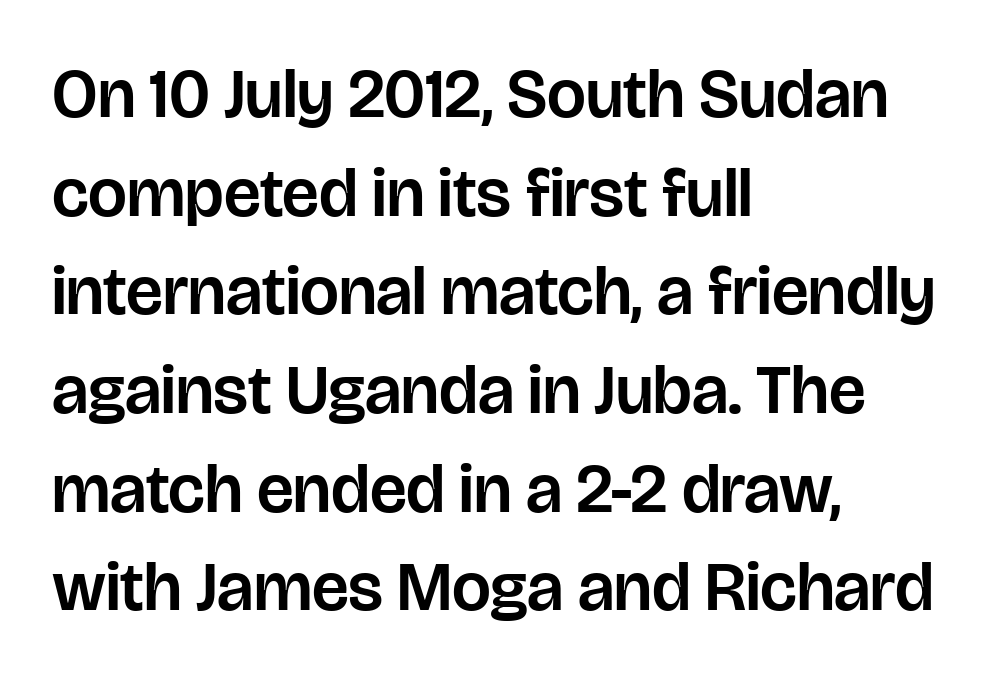
{"serif": "no", "italic": "no", "width": "normal", "stroke_contrast": "low", "x_height": "large", "monospaced": "no", "underline": "no", "align": "left", "line_spacing": "normal", "line_spacing_ratio": 1.43, "letter_spacing": "normal", "letter_spacing_em": 0.0, "glyph_px": 69}
